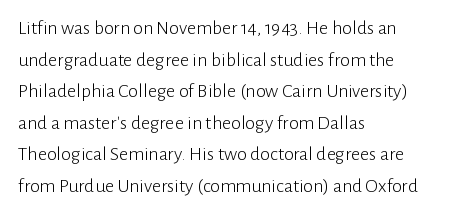
The image shows 20 px text type, upright; set left-aligned, normal line spacing (1.58x), normal letter spacing, not underlined.
